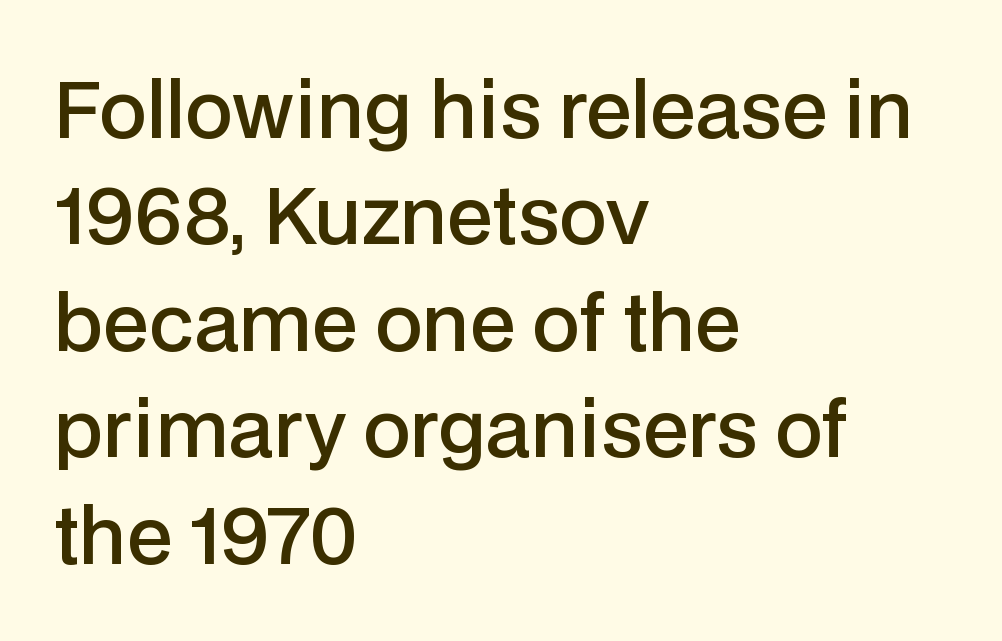
Q: Is the text bold? A: Semi-bold.
Q: Is the text italic (slanted)? A: No, it is upright.
Q: Is the typeface a serif or a sans-serif typeface? A: Sans-serif.
Q: Is the text underlined? A: No.
Q: How is the paragraph aligned? A: Left-aligned.
Q: Is the spacing between letters normal or unusually wide? A: Normal.
Q: Is the spacing between lines tight, normal or loose? A: Normal.
Q: Width (condensed, normal, or wide)? A: Normal.
Q: Stroke contrast? A: Low.
Q: x-height? A: Medium.
Q: Monospaced? A: No.
